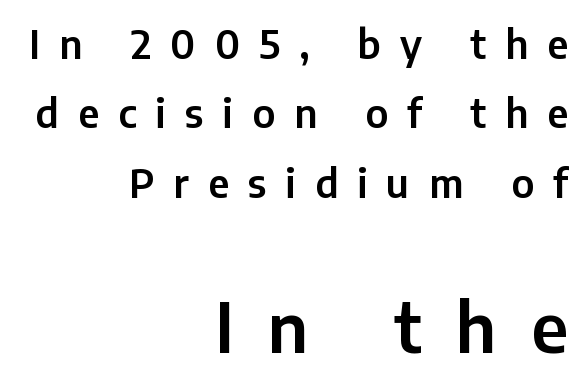
{"serif": "no", "italic": "no", "width": "normal", "stroke_contrast": "low", "x_height": "medium", "monospaced": "no", "underline": "no", "align": "right", "line_spacing_ratio": 1.78, "letter_spacing": "wide", "letter_spacing_em": 0.49, "larger_block": "second", "size_ratio": 1.77, "glyph_px": 69}
